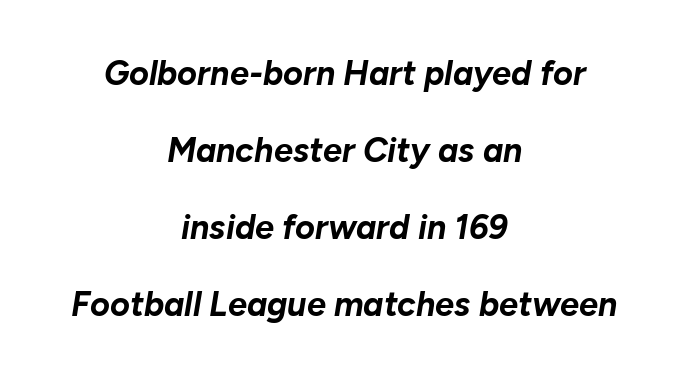
Q: Is the text bold? A: Yes.
Q: Is the text italic (slanted)? A: Yes, it leans right by about 10 degrees.
Q: Is the text underlined? A: No.
Q: How is the paragraph aligned? A: Centered.
Q: Is the spacing between letters normal or unusually wide? A: Normal.
Q: Is the spacing between lines tight, normal or loose? A: Loose.
Q: Width (condensed, normal, or wide)? A: Normal.
Q: Stroke contrast? A: Low.
Q: x-height? A: Medium.
Q: Monospaced? A: No.
